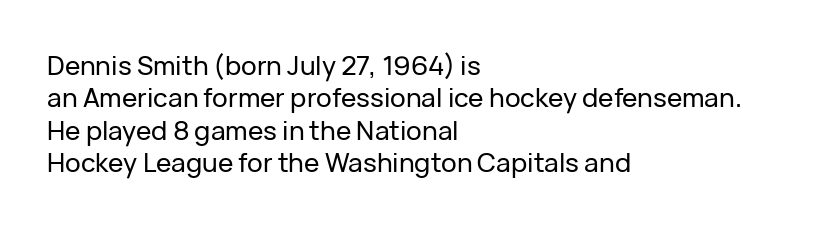
These lines sit exactly where default settings would place them. The letters stand upright; this is a roman face. Typeset ragged right — the left edge is the straight one. Just letters on the line, the space beneath them empty. Caption: standard tracking, unaltered.
